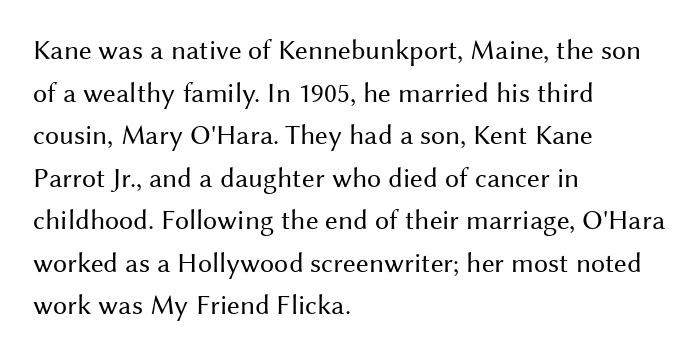
Grotesque or geometric, the face here clearly has no serifs. Inter-character spacing is left at the font's built-in metrics. Successive baselines arrive at the customary interval. Is there any slant? The stems are plumb. The weight would be labelled regular, book, light, or lighter still. In CSS terms this would be text-align: left.
